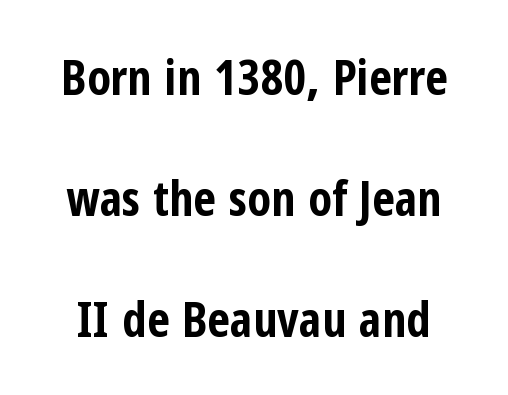
Q: Is the text bold? A: Yes.
Q: Is the text italic (slanted)? A: No, it is upright.
Q: Is the typeface a serif or a sans-serif typeface? A: Sans-serif.
Q: Is the text underlined? A: No.
Q: Is the spacing between letters normal or unusually wide? A: Normal.
Q: Is the spacing between lines tight, normal or loose? A: Loose.
Q: Width (condensed, normal, or wide)? A: Condensed.
Q: Stroke contrast? A: Low.
Q: x-height? A: Medium.
Q: Monospaced? A: No.
